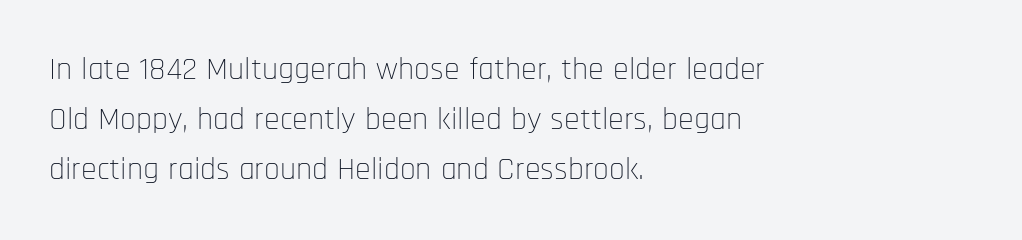
Successive baselines arrive at the customary interval. This sample uses plain, unmodified letter spacing. Look at the bottom of the vertical strokes: they stop flat, with no serifs. Posture: upright roman. Letters rest on an invisible, unmarked baseline. Spacing verdict: proportional, widths tailored to each character.
